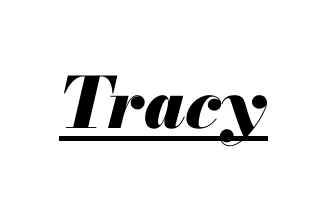
The image shows 70 px heavy type, italic (leaning right); set normal letter spacing, underlined; medium stroke contrast and a small x-height.
